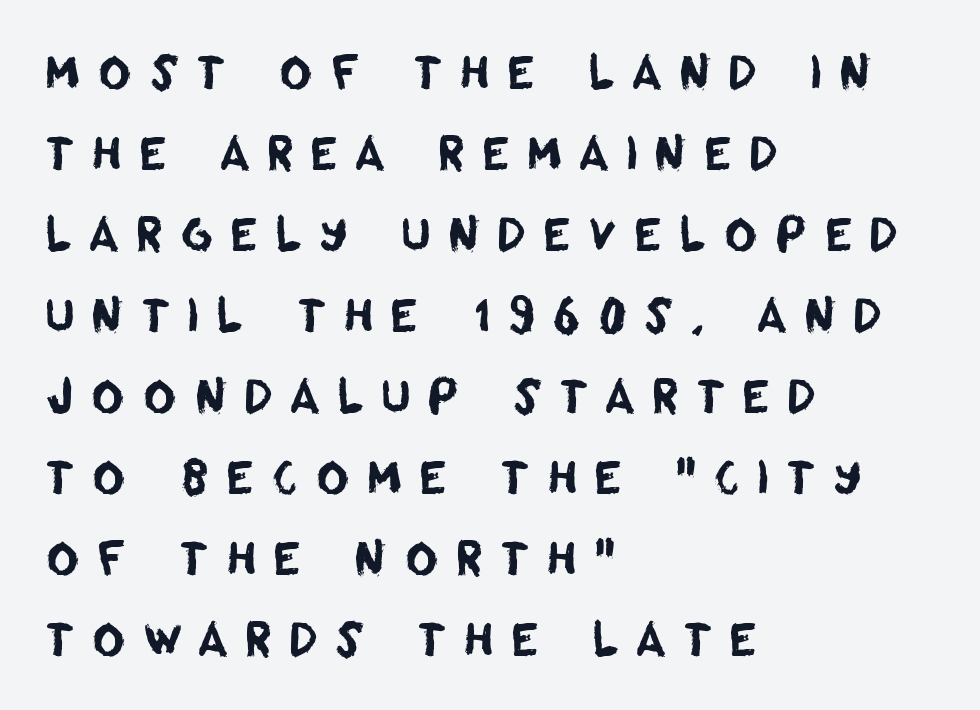
{"serif": "no", "width": "normal", "stroke_contrast": "low", "x_height": "large", "monospaced": "no", "underline": "no", "align": "left", "line_spacing_ratio": 1.8, "letter_spacing": "wide", "letter_spacing_em": 0.37, "glyph_px": 45}
